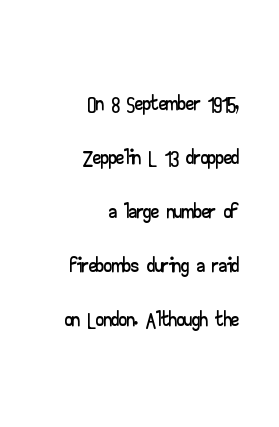
Q: Is the text italic (slanted)? A: No, it is upright.
Q: Is the typeface a serif or a sans-serif typeface? A: Sans-serif.
Q: Is the text underlined? A: No.
Q: How is the paragraph aligned? A: Right-aligned.
Q: Is the spacing between letters normal or unusually wide? A: Normal.
Q: Is the spacing between lines tight, normal or loose? A: Normal.
Q: Width (condensed, normal, or wide)? A: Wide.
Q: Stroke contrast? A: Low.
Q: x-height? A: Small.
Q: Monospaced? A: No.
